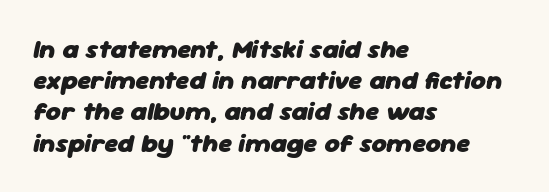
The string is rendered with underlining switched off. The lettering tilts uniformly, giving the passage an italic look. Casual observation: everything's shoved over to the left. Notice how thick the strokes are: this is what a full bold looks like. Spacing between characters is what you'd get straight out of the box.
